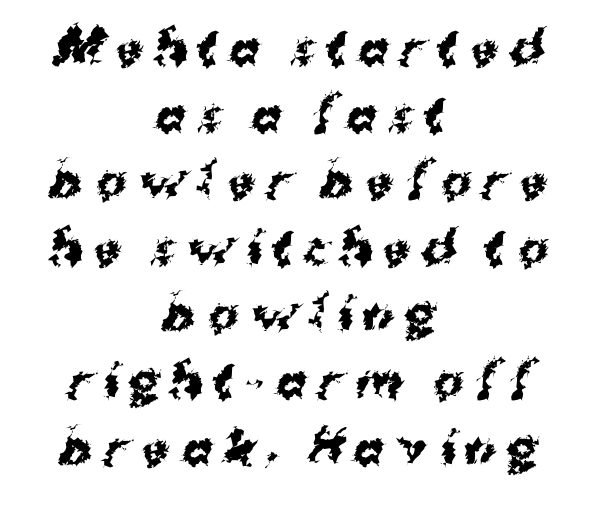
The image shows 45 px bold sans-serif type; set centered, normal line spacing (1.48x), unusually wide letter spacing (+0.25 em), not underlined; medium stroke contrast and a medium x-height.
